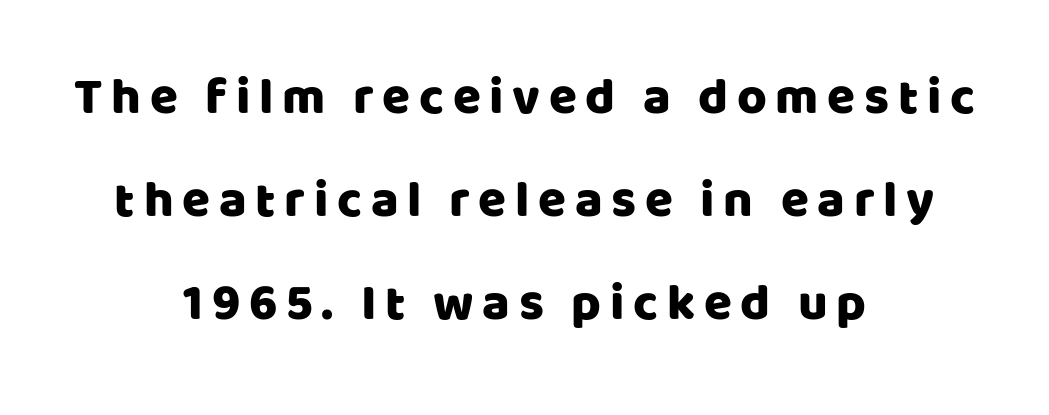
Rendered with straight, roman letterforms. Rule under the text: the space is simply empty. The letters carry no serifs — their stems end cleanly without finishing strokes. In terms of leading, this rendering errs on the spacious side. The text block is weighted toward neither margin, spreading evenly from the middle. Do the characters align in a grid? No, the font is proportional.
